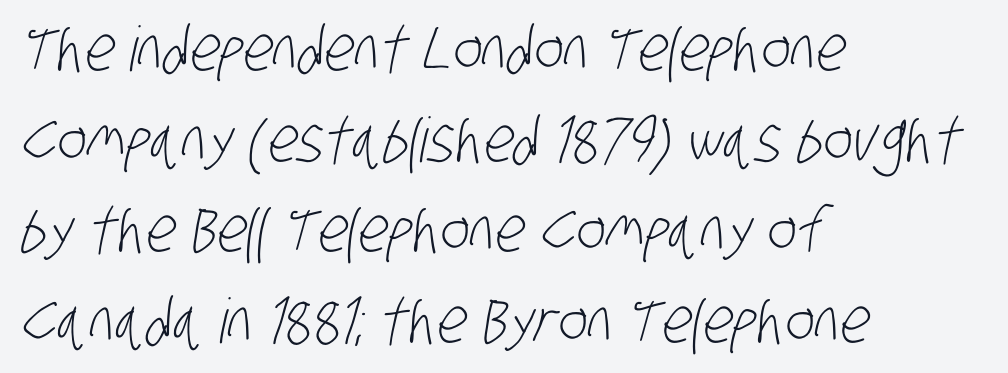
Q: Is the text bold? A: No.
Q: Is the typeface a serif or a sans-serif typeface? A: Sans-serif.
Q: Is the text underlined? A: No.
Q: How is the paragraph aligned? A: Left-aligned.
Q: Is the spacing between letters normal or unusually wide? A: Normal.
Q: Is the spacing between lines tight, normal or loose? A: Normal.
Q: Width (condensed, normal, or wide)? A: Condensed.
Q: Stroke contrast? A: Low.
Q: x-height? A: Large.
Q: Monospaced? A: No.
